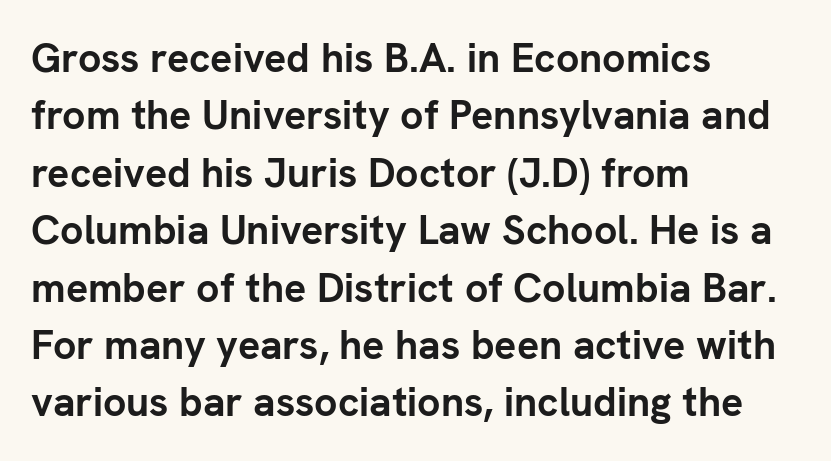
Q: Is the text bold? A: Yes.
Q: Is the text italic (slanted)? A: No, it is upright.
Q: Is the typeface a serif or a sans-serif typeface? A: Sans-serif.
Q: Is the text underlined? A: No.
Q: How is the paragraph aligned? A: Left-aligned.
Q: Is the spacing between letters normal or unusually wide? A: Normal.
Q: Is the spacing between lines tight, normal or loose? A: Normal.
Q: Width (condensed, normal, or wide)? A: Normal.
Q: Stroke contrast? A: Low.
Q: x-height? A: Medium.
Q: Monospaced? A: No.
